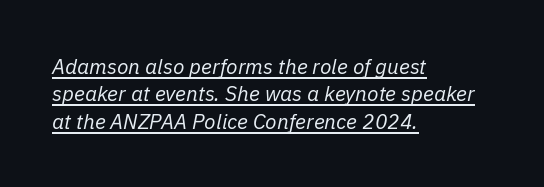
{"italic": "yes", "lean": "right", "slant_degrees": 11, "bold": "no", "underline": "yes", "align": "left", "line_spacing": "normal", "line_spacing_ratio": 1.3, "letter_spacing": "normal", "letter_spacing_em": 0.0, "glyph_px": 21}
